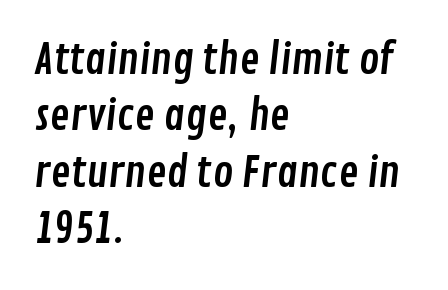
The image shows 42 px condensed sans-serif type; set left-aligned, normal line spacing (1.34x), normal letter spacing, not underlined; low stroke contrast and a medium x-height.
